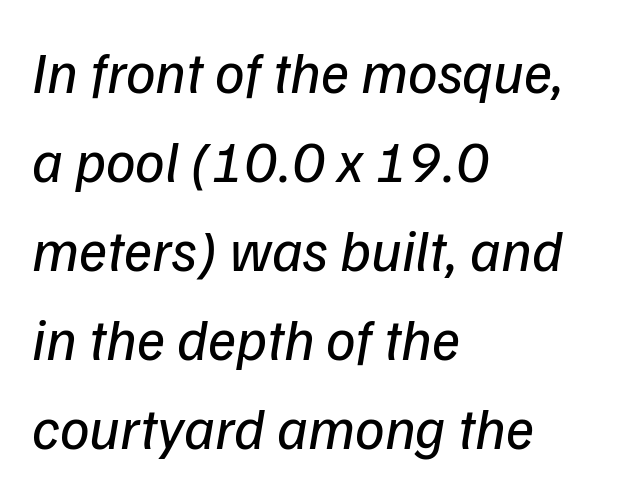
{"serif": "no", "bold": "no", "weight": "regular", "width": "normal", "stroke_contrast": "low", "x_height": "medium", "monospaced": "no", "underline": "no", "align": "left", "line_spacing": "normal", "line_spacing_ratio": 1.51, "letter_spacing": "normal", "letter_spacing_em": 0.0, "glyph_px": 59}
